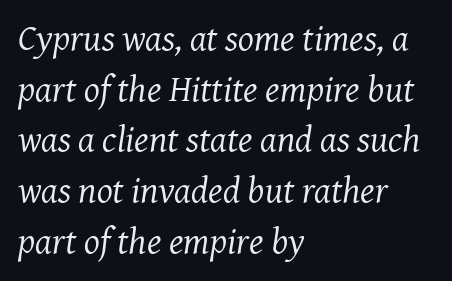
If you measured baseline to baseline, you'd find a middling distance. Just letters on the line, the space beneath them empty. Is the block centered? No — it sits flush against the left margin. Look at the bottom of the vertical strokes: they flare into serifs here. You could not count columns in this text — the font is proportionally spaced. The face used here is rendered with its standard letterfit.
